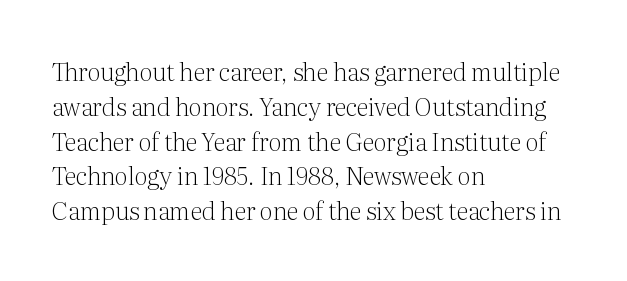
Q: Is the text bold? A: No.
Q: Is the text italic (slanted)? A: No, it is upright.
Q: Is the text underlined? A: No.
Q: How is the paragraph aligned? A: Left-aligned.
Q: Is the spacing between letters normal or unusually wide? A: Normal.
Q: Is the spacing between lines tight, normal or loose? A: Normal.
